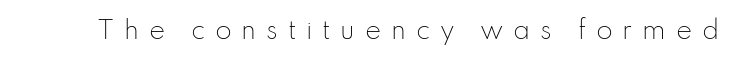
The image shows 24 px text type, upright; set unusually wide letter spacing (+0.41 em), not underlined.
